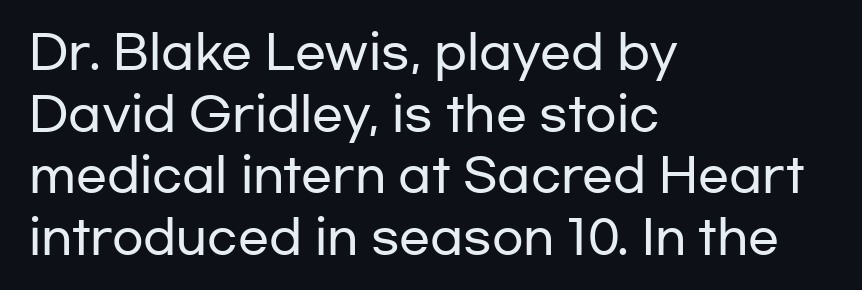
{"serif": "no", "italic": "no", "width": "wide", "stroke_contrast": "low", "x_height": "medium", "monospaced": "no", "underline": "no", "align": "left", "line_spacing": "normal", "line_spacing_ratio": 1.34, "letter_spacing": "normal", "letter_spacing_em": 0.0, "glyph_px": 46}
